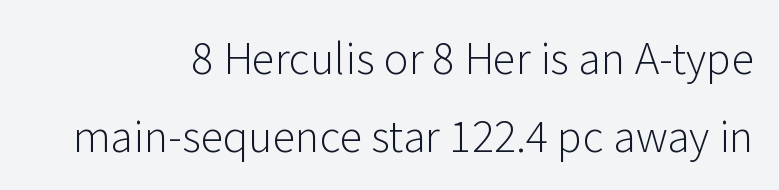
Q: Is the text bold? A: No.
Q: Is the text italic (slanted)? A: No, it is upright.
Q: Is the typeface a serif or a sans-serif typeface? A: Sans-serif.
Q: Is the text underlined? A: No.
Q: How is the paragraph aligned? A: Right-aligned.
Q: Is the spacing between letters normal or unusually wide? A: Normal.
Q: Width (condensed, normal, or wide)? A: Normal.
Q: Stroke contrast? A: Low.
Q: x-height? A: Medium.
Q: Monospaced? A: No.
